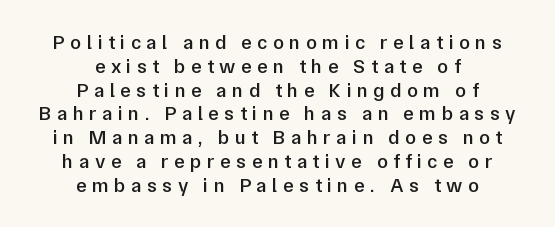
{"italic": "no", "bold": "semi", "underline": "no", "align": "center", "line_spacing_ratio": 1.19, "letter_spacing": "wide", "letter_spacing_em": 0.27, "glyph_px": 20}
